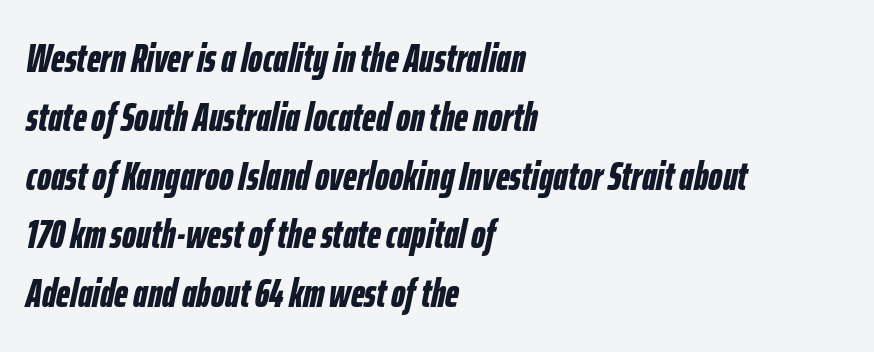
Q: Is the text bold? A: Yes.
Q: Is the text italic (slanted)? A: Yes, it leans right by about 12 degrees.
Q: Is the text underlined? A: No.
Q: How is the paragraph aligned? A: Left-aligned.
Q: Is the spacing between letters normal or unusually wide? A: Normal.
Q: Is the spacing between lines tight, normal or loose? A: Normal.
Q: Width (condensed, normal, or wide)? A: Condensed.
Q: Stroke contrast? A: Low.
Q: x-height? A: Medium.
Q: Monospaced? A: No.
